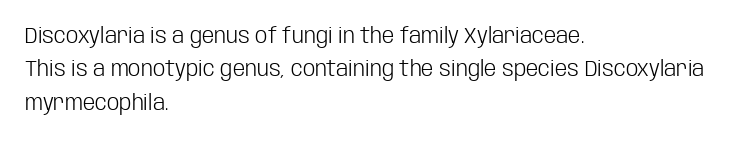
Q: Is the text bold? A: No.
Q: Is the text italic (slanted)? A: No, it is upright.
Q: Is the text underlined? A: No.
Q: How is the paragraph aligned? A: Left-aligned.
Q: Is the spacing between letters normal or unusually wide? A: Normal.
Q: Is the spacing between lines tight, normal or loose? A: Normal.
